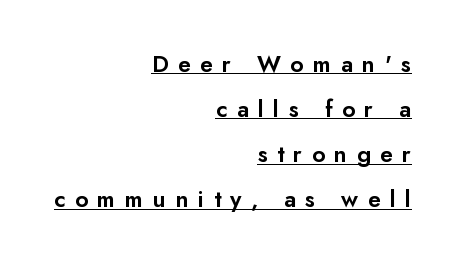
The image shows 23 px text type, upright; set right-aligned, loose line spacing (1.96x), unusually wide letter spacing (+0.41 em), underlined.
